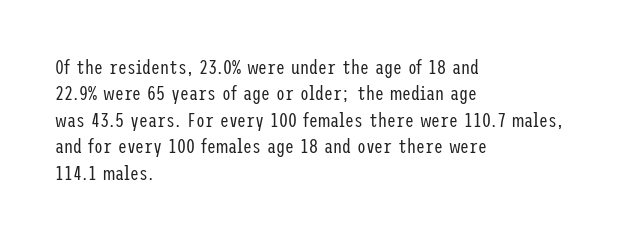
Q: Is the text bold? A: No.
Q: Is the text italic (slanted)? A: No, it is upright.
Q: Is the text underlined? A: No.
Q: How is the paragraph aligned? A: Left-aligned.
Q: Is the spacing between letters normal or unusually wide? A: Normal.
Q: Is the spacing between lines tight, normal or loose? A: Normal.
